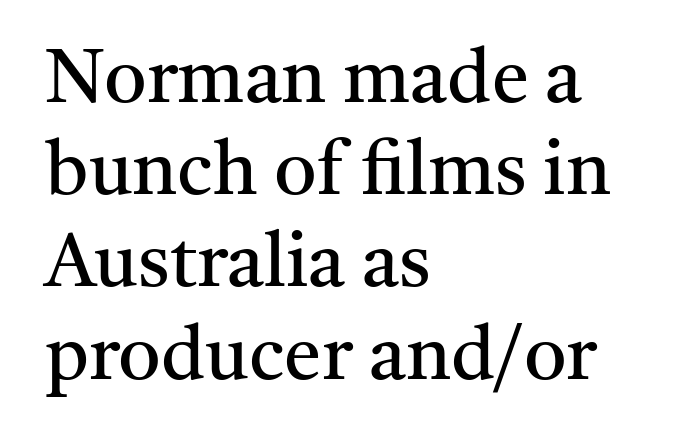
The image shows 75 px regular-weight serif type, upright; set left-aligned, line spacing 1.23x, normal letter spacing, not underlined; medium stroke contrast and a medium x-height.
